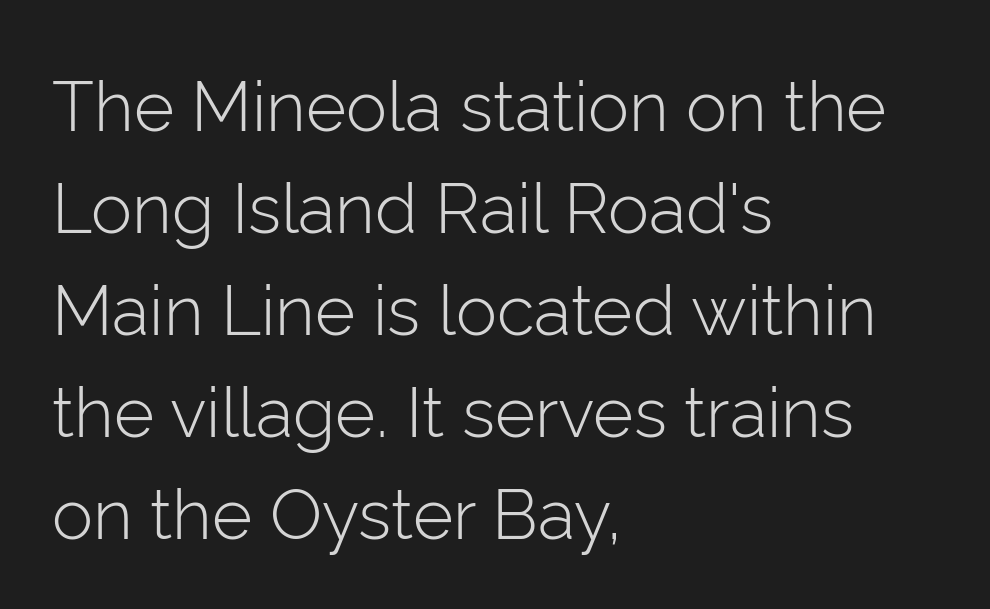
In terms of letterspacing, this is plain default setting. Whoever set this chose a conventional vertical rhythm. The lettering holds an erect, upright posture throughout. Note: no serifs on the glyphs. The letters advance in unequal steps, a hallmark of proportional type. Words float on clear page, feet unadorned.
